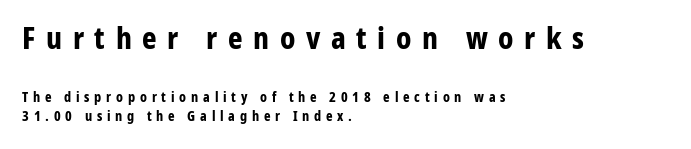
Type without underlining. The face used here is a sans, in the tradition of grotesques and geometrics. The rendering uses natural spacing where letterforms have individual widths. Notice how the passage keeps a crisp vertical edge on the left only. How heavy is the stroke? Heavy — this is a bold.
